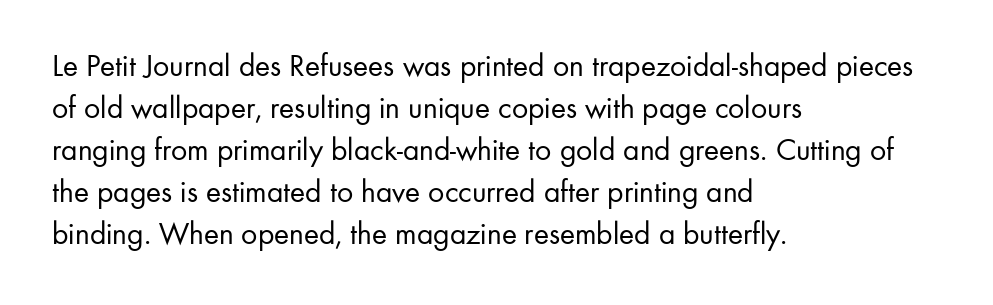
Q: Is the text bold? A: No.
Q: Is the text italic (slanted)? A: No, it is upright.
Q: Is the typeface a serif or a sans-serif typeface? A: Sans-serif.
Q: Is the text underlined? A: No.
Q: How is the paragraph aligned? A: Left-aligned.
Q: Is the spacing between letters normal or unusually wide? A: Normal.
Q: Is the spacing between lines tight, normal or loose? A: Normal.
Q: Width (condensed, normal, or wide)? A: Normal.
Q: Stroke contrast? A: Low.
Q: x-height? A: Small.
Q: Monospaced? A: No.
